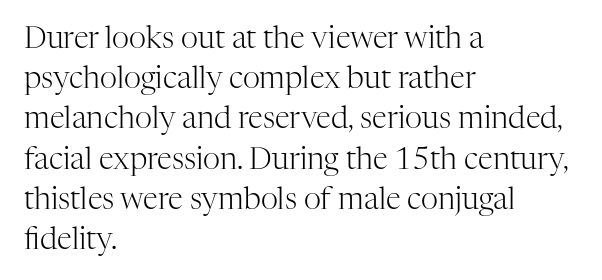
Notice how the stems are strictly vertical — no italics here. You could call the tracking neutral — neither tight nor loose. Teacher's note: observe the even left margin — that is flush-left alignment. A typesetter would call this proportional, since set widths differ per character.
